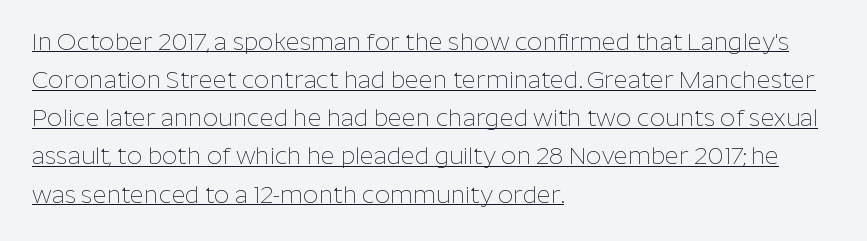
The image shows 24 px text type, upright; set left-aligned, normal line spacing (1.59x), normal letter spacing, underlined.
